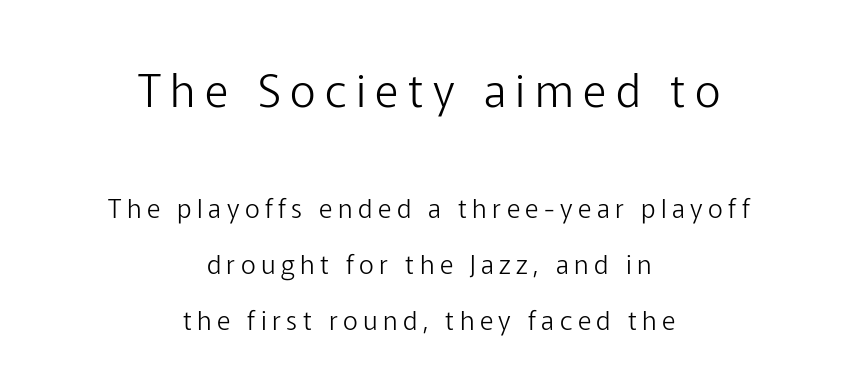
The lines in this sample share a center point and differ in where they start and stop. The typeface chosen for these lines omits serifs. The area under the type is left untouched. If you squint, the top block still reads clearly — it's the larger of the two. The letterforms stand isolated, each surrounded by extra space. Do the letters lean? They stand straight.
